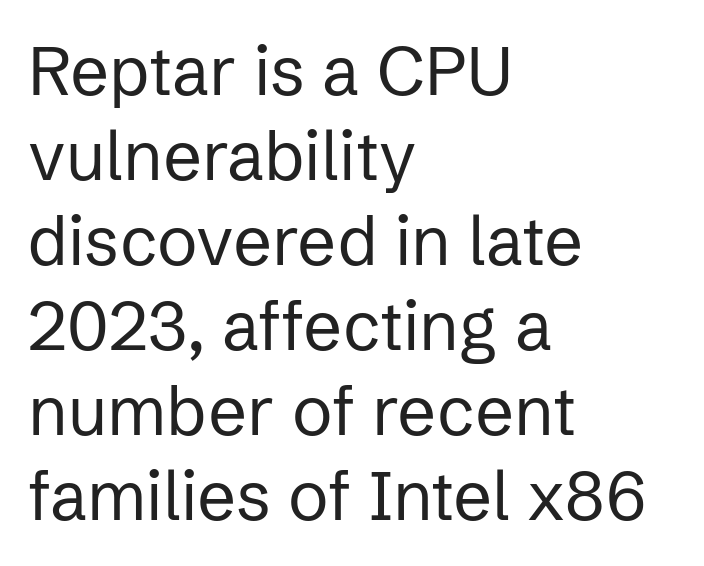
{"serif": "no", "italic": "no", "bold": "no", "weight": "regular", "width": "normal", "stroke_contrast": "low", "x_height": "medium", "monospaced": "no", "underline": "no", "align": "left", "line_spacing": "normal", "line_spacing_ratio": 1.25, "letter_spacing": "normal", "letter_spacing_em": 0.0, "glyph_px": 68}
